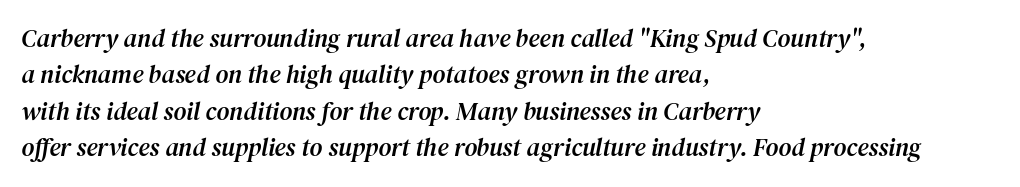
Decoration check: the copy has no underline. Horizontal alignment here is leftward, the default for most running prose. Line spacing here is normal. Each word holds together tightly as a unit, with standard inter-letter gaps.
